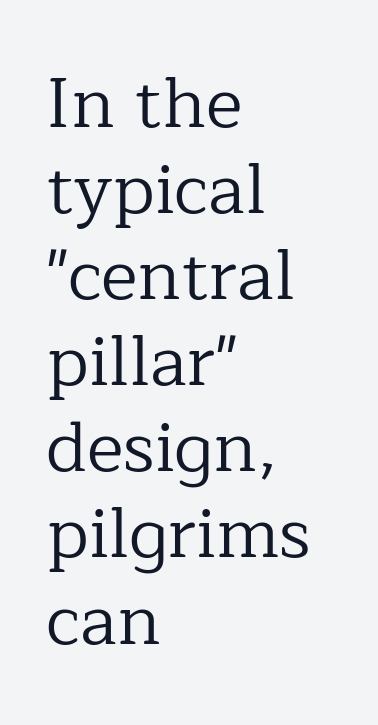
Q: Is the text bold? A: No.
Q: Is the text italic (slanted)? A: No, it is upright.
Q: Is the typeface a serif or a sans-serif typeface? A: Serif.
Q: Is the text underlined? A: No.
Q: How is the paragraph aligned? A: Left-aligned.
Q: Is the spacing between letters normal or unusually wide? A: Normal.
Q: Width (condensed, normal, or wide)? A: Normal.
Q: Stroke contrast? A: Low.
Q: x-height? A: Medium.
Q: Monospaced? A: No.
